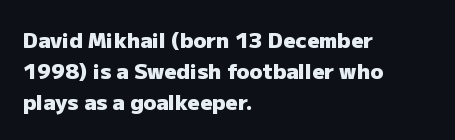
Q: Is the text bold? A: Yes.
Q: Is the text italic (slanted)? A: No, it is upright.
Q: Is the text underlined? A: No.
Q: How is the paragraph aligned? A: Left-aligned.
Q: Is the spacing between letters normal or unusually wide? A: Normal.
Q: Is the spacing between lines tight, normal or loose? A: Normal.
